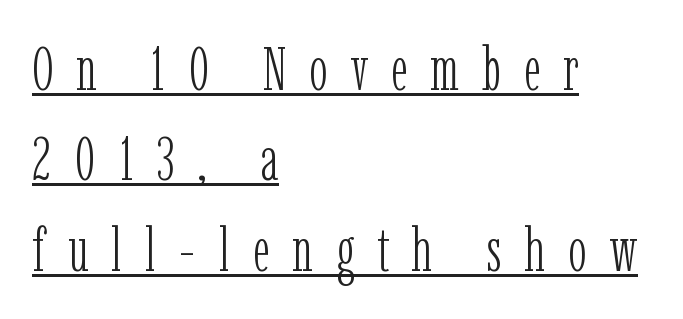
Unlike a clean sans, this face finishes its strokes with serifs. In designer terms, the underline attribute is active on this setting. This sample has the flowing, uneven cadence of proportional lettering. Do the letters lean? They stand straight. Substantial extra tracking has been applied to these lines.
